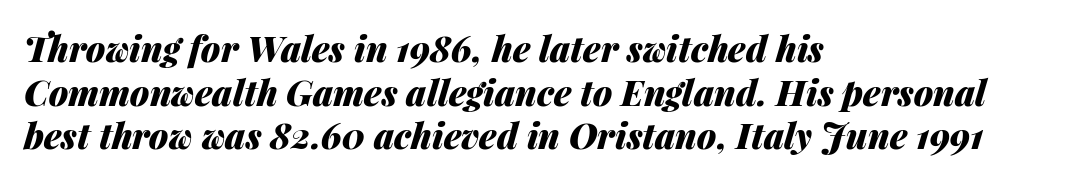
The gap between lines stays unmarked. A typesetter would call this proportional, since set widths differ per character. These lines keep a tight, regular rhythm from letter to letter. Interline gaps are of average width in this sample.
